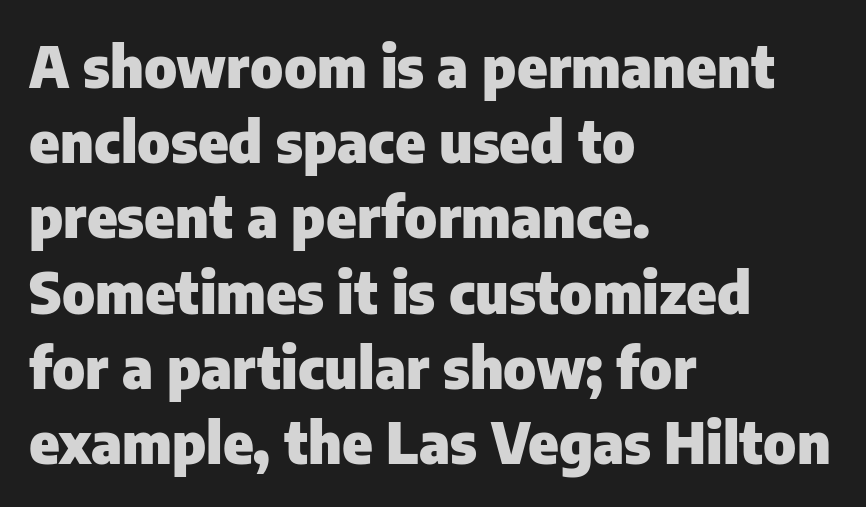
Q: Is the text bold? A: Yes.
Q: Is the text italic (slanted)? A: No, it is upright.
Q: Is the typeface a serif or a sans-serif typeface? A: Sans-serif.
Q: Is the text underlined? A: No.
Q: How is the paragraph aligned? A: Left-aligned.
Q: Is the spacing between letters normal or unusually wide? A: Normal.
Q: Is the spacing between lines tight, normal or loose? A: Normal.
Q: Width (condensed, normal, or wide)? A: Normal.
Q: Stroke contrast? A: Low.
Q: x-height? A: Medium.
Q: Monospaced? A: No.
